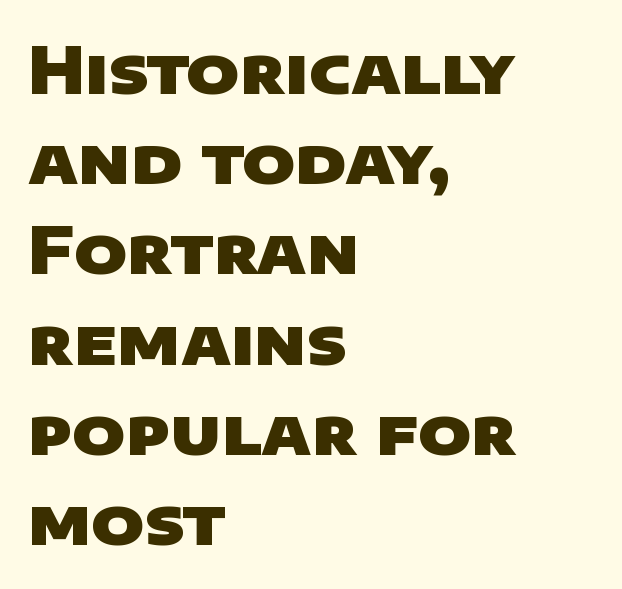
The image shows 64 px heavy, wide sans-serif type; set left-aligned, normal line spacing (1.41x), normal letter spacing, not underlined; low stroke contrast and a large x-height.
